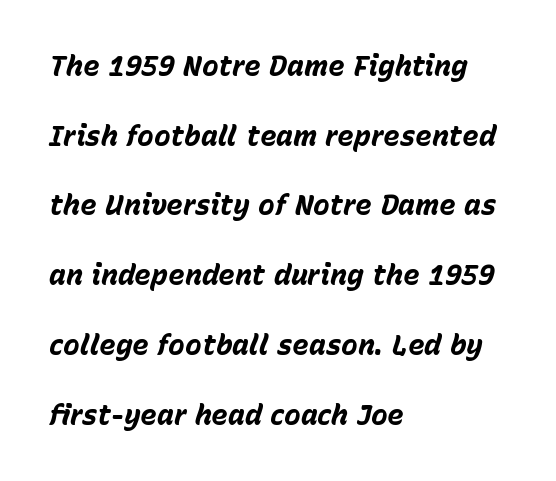
Q: Is the text bold? A: Yes.
Q: Is the text italic (slanted)? A: Yes, it leans right by about 15 degrees.
Q: Is the text underlined? A: No.
Q: How is the paragraph aligned? A: Left-aligned.
Q: Is the spacing between letters normal or unusually wide? A: Normal.
Q: Is the spacing between lines tight, normal or loose? A: Loose.
Q: Width (condensed, normal, or wide)? A: Normal.
Q: Stroke contrast? A: Low.
Q: x-height? A: Medium.
Q: Monospaced? A: No.
